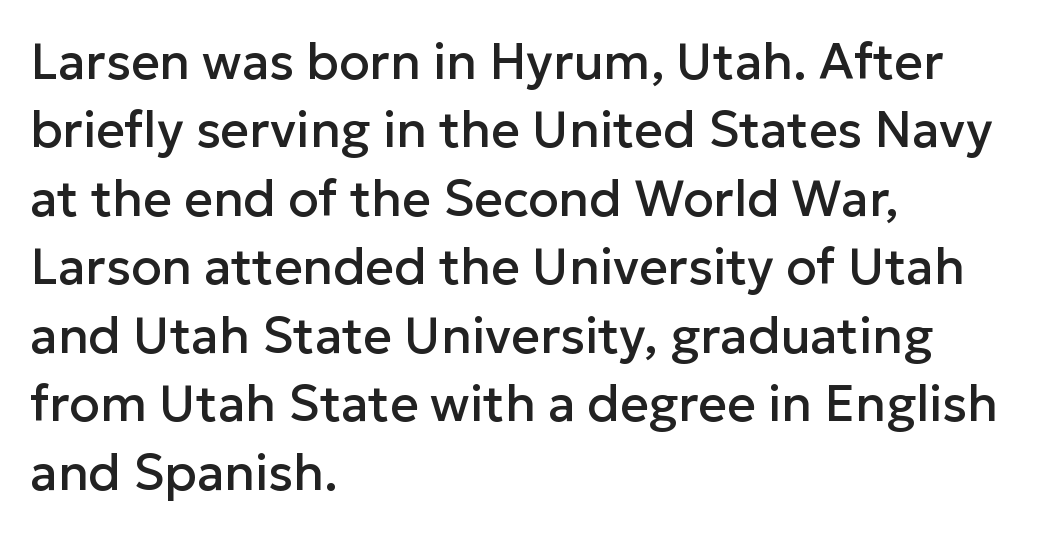
The image shows 50 px sans-serif type, upright; set left-aligned, normal line spacing (1.37x), normal letter spacing, not underlined; low stroke contrast and a medium x-height.
